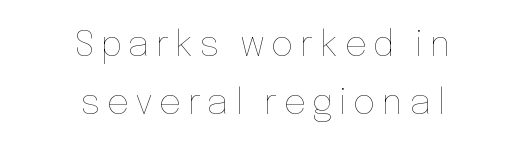
The lettering stays uniformly vertical, giving the passage a roman look. These lines sit exactly where default settings would place them. Line starts and ends both wander, symmetrically. Check under the words: just untouched page. This reads as an unemphasized weight, regular at the heaviest.
